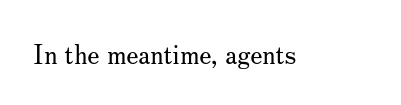
Q: Is the text bold? A: No.
Q: Is the text italic (slanted)? A: No, it is upright.
Q: Is the text underlined? A: No.
Q: Is the spacing between letters normal or unusually wide? A: Normal.
